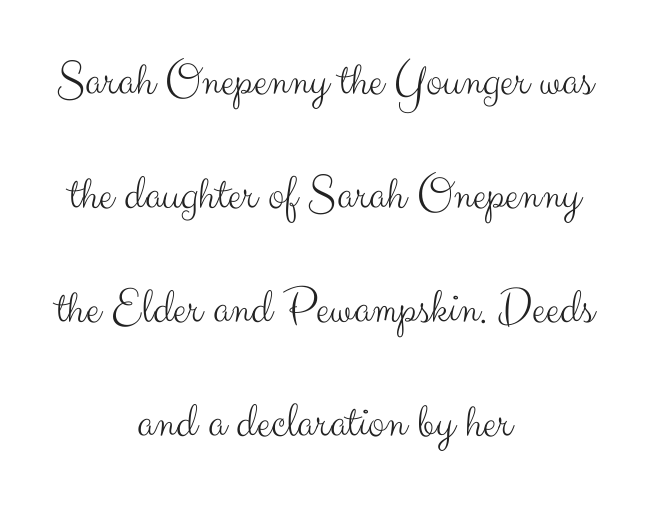
Type without underlining. Nope, no serifs anywhere on these letters. Vertical stems look standard width or narrower in stroke. Every row of glyphs is offset so its center matches the block's center. The line-height multiplier appears high, well above default.
